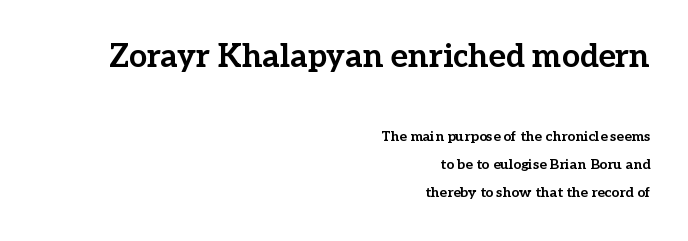
Anything drawn beneath the words? Only blank space. Strong, thick strokes mark this as bold type. Nope, not italic — everything's standing straight. The letters carry serifs — small finishing strokes at the ends of their stems. The earlier block is typeset at a bigger size than the later block. Right-aligned paragraph, ragged on the left.
